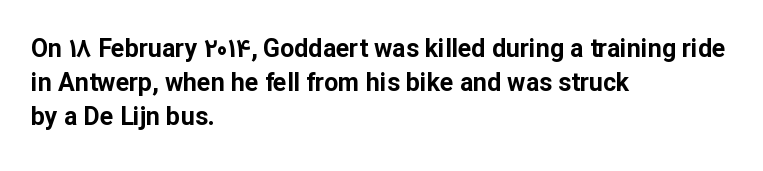
Q: Is the text bold? A: Yes.
Q: Is the text italic (slanted)? A: No, it is upright.
Q: Is the text underlined? A: No.
Q: How is the paragraph aligned? A: Left-aligned.
Q: Is the spacing between letters normal or unusually wide? A: Normal.
Q: Is the spacing between lines tight, normal or loose? A: Normal.
